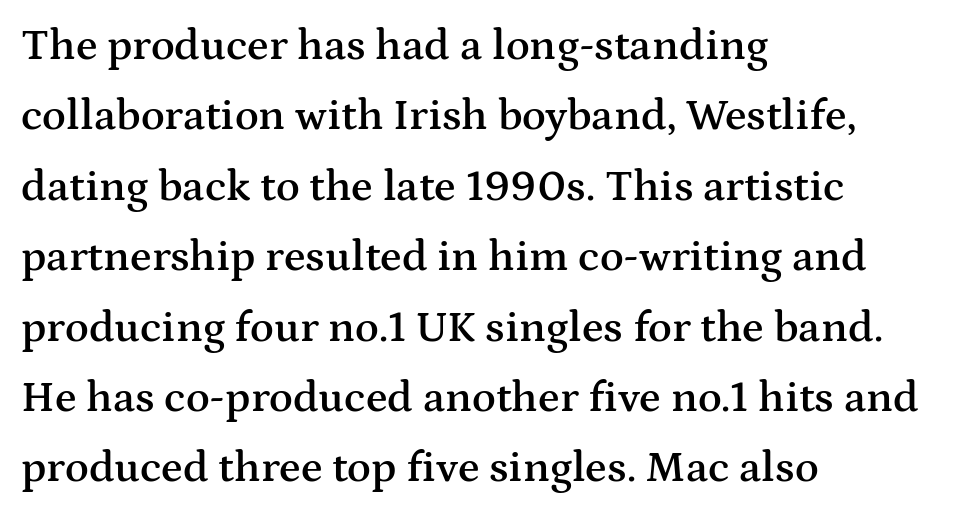
What's the leading like? Ordinary, nothing unusual. Short and long lines alike share a common starting point at left. Descender tails drop into unmarked territory. Stroke thickness is moderately raised; the sample reads as semibold.
